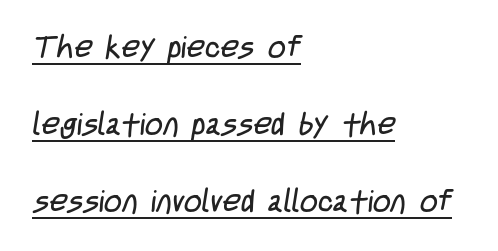
Q: Is the text bold? A: No.
Q: Is the typeface a serif or a sans-serif typeface? A: Sans-serif.
Q: Is the text underlined? A: Yes.
Q: How is the paragraph aligned? A: Left-aligned.
Q: Is the spacing between letters normal or unusually wide? A: Normal.
Q: Is the spacing between lines tight, normal or loose? A: Loose.
Q: Width (condensed, normal, or wide)? A: Condensed.
Q: Stroke contrast? A: Low.
Q: x-height? A: Large.
Q: Monospaced? A: No.
